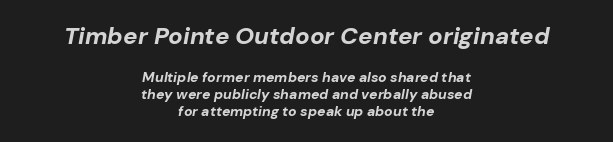
The image shows 24 px bold type, italic (leaning right); set centered, line spacing 1.21x, normal letter spacing, not underlined; the first (top) block is 1.71x larger.
